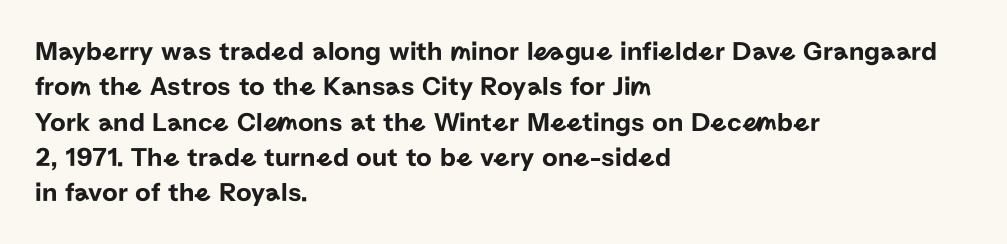
Q: Is the text italic (slanted)? A: No, it is upright.
Q: Is the text underlined? A: No.
Q: How is the paragraph aligned? A: Left-aligned.
Q: Is the spacing between letters normal or unusually wide? A: Normal.
Q: Is the spacing between lines tight, normal or loose? A: Normal.
